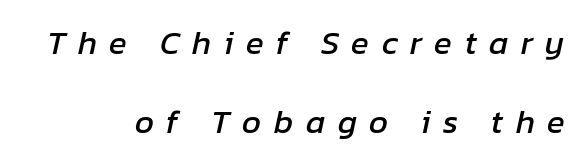
Each letter keeps its own natural width here, so spacing adapts to shape. Descender tails drop into unmarked territory. Words appear elongated and porous because spacing is wide. Vertically, the passage feels expansive, rows floating well apart. The whole block is typeset with a tilt.
